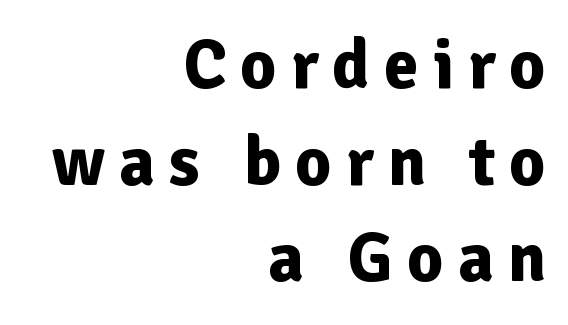
The image shows 70 px bold sans-serif type, upright; set right-aligned, normal line spacing (1.38x), unusually wide letter spacing (+0.2 em), not underlined; low stroke contrast and a medium x-height.
